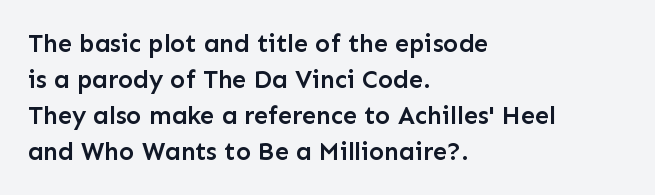
Q: Is the text bold? A: Semi-bold.
Q: Is the text italic (slanted)? A: No, it is upright.
Q: Is the text underlined? A: No.
Q: How is the paragraph aligned? A: Left-aligned.
Q: Is the spacing between letters normal or unusually wide? A: Normal.
Q: Is the spacing between lines tight, normal or loose? A: Normal.
